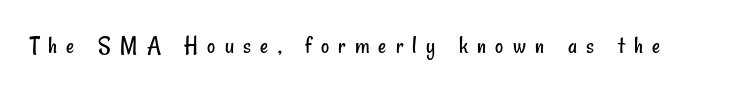
Any mark beneath the type? The region is blank. Spacing between characters has been opened up far beyond the box default. Ink coverage per letter is moderate at most.
